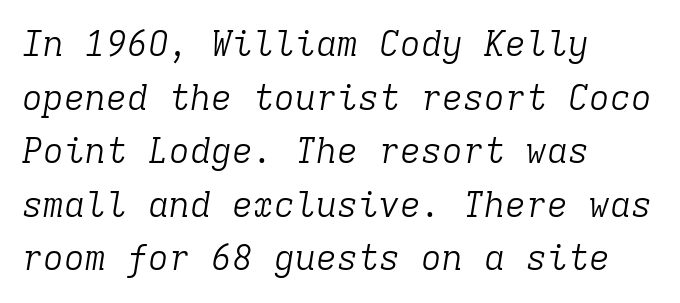
Quick note: underline off. Are there feet on the stems? There are — it's a serif. Stroke mass is kept to a normal reading level or below. Style check: oblique. The ragged edge is on the right, which tells us the setting is flush left. Regular leading.
